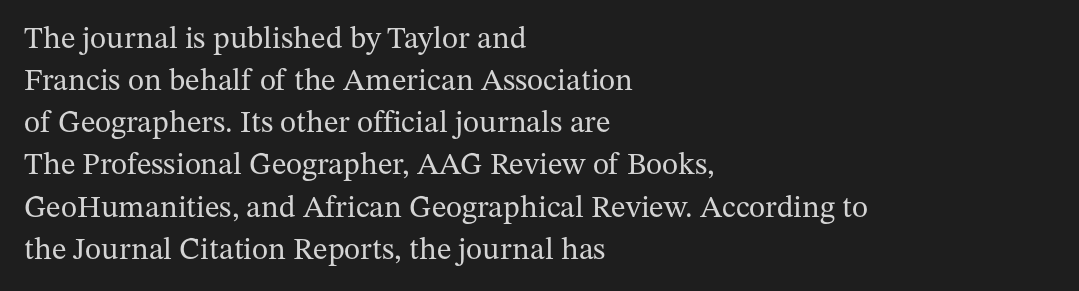
The image shows 31 px regular-weight serif type, upright; set left-aligned, normal line spacing (1.36x), normal letter spacing, not underlined; medium stroke contrast and a medium x-height.
